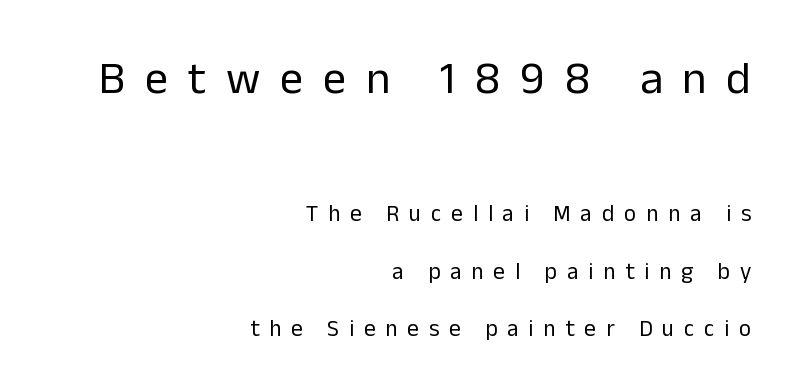
{"serif": "no", "italic": "no", "bold": "no", "weight": "regular", "width": "normal", "stroke_contrast": "low", "x_height": "medium", "monospaced": "no", "underline": "no", "align": "right", "line_spacing": "loose", "line_spacing_ratio": 2.49, "letter_spacing": "wide", "letter_spacing_em": 0.43, "larger_block": "first", "size_ratio": 2.0, "glyph_px": 46}
